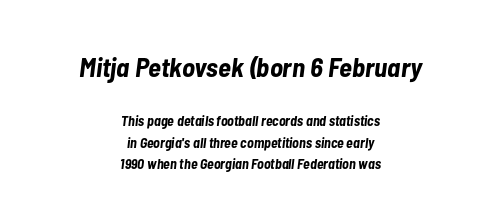
Q: Is the text bold? A: Yes.
Q: Is the text italic (slanted)? A: Yes, it leans right by about 7 degrees.
Q: Is the text underlined? A: No.
Q: How is the paragraph aligned? A: Centered.
Q: Is the spacing between letters normal or unusually wide? A: Normal.
Q: Is the spacing between lines tight, normal or loose? A: Normal.
Q: Which block of text is set in a larger size, the first (top) or the second (bottom)? A: The first (top) one.
